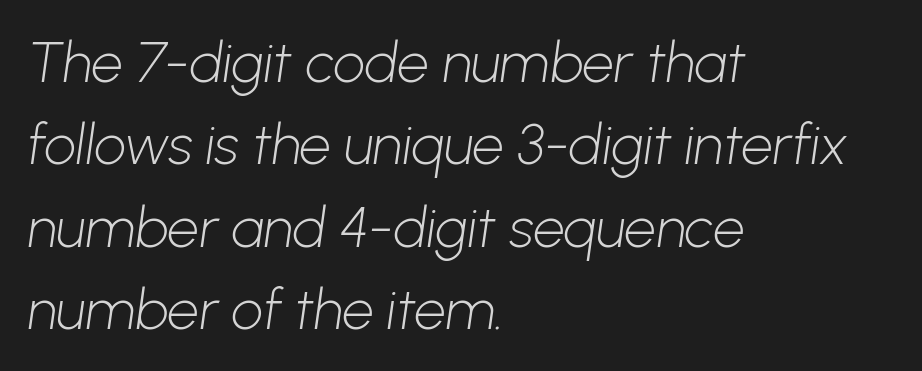
The image shows 56 px light sans-serif type; set left-aligned, normal line spacing (1.47x), normal letter spacing, not underlined; low stroke contrast and a medium x-height.
